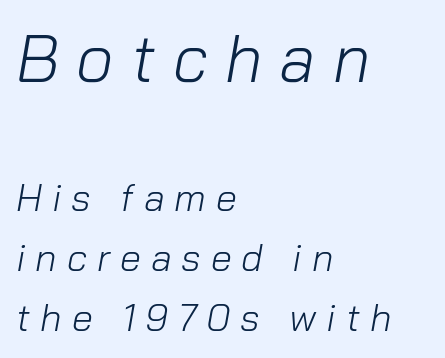
The image shows 66 px light type, italic (leaning right); set left-aligned, normal line spacing (1.58x), unusually wide letter spacing (+0.26 em), not underlined; the first (top) block is 1.74x larger; low stroke contrast and a medium x-height.
